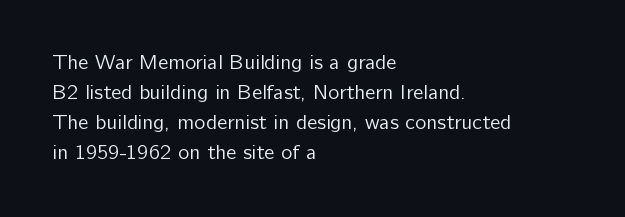
Q: Is the text bold? A: No.
Q: Is the text italic (slanted)? A: No, it is upright.
Q: Is the text underlined? A: No.
Q: How is the paragraph aligned? A: Left-aligned.
Q: Is the spacing between letters normal or unusually wide? A: Normal.
Q: Is the spacing between lines tight, normal or loose? A: Normal.
